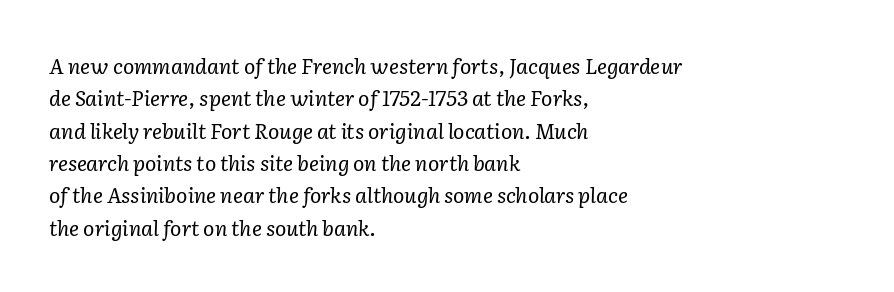
No heavy texture on the line: the type isn't bold. How are the letters spaced? Ordinarily, with no added tracking. The lines are quadded left. Italic? Definitely — the glyphs are oblique.
